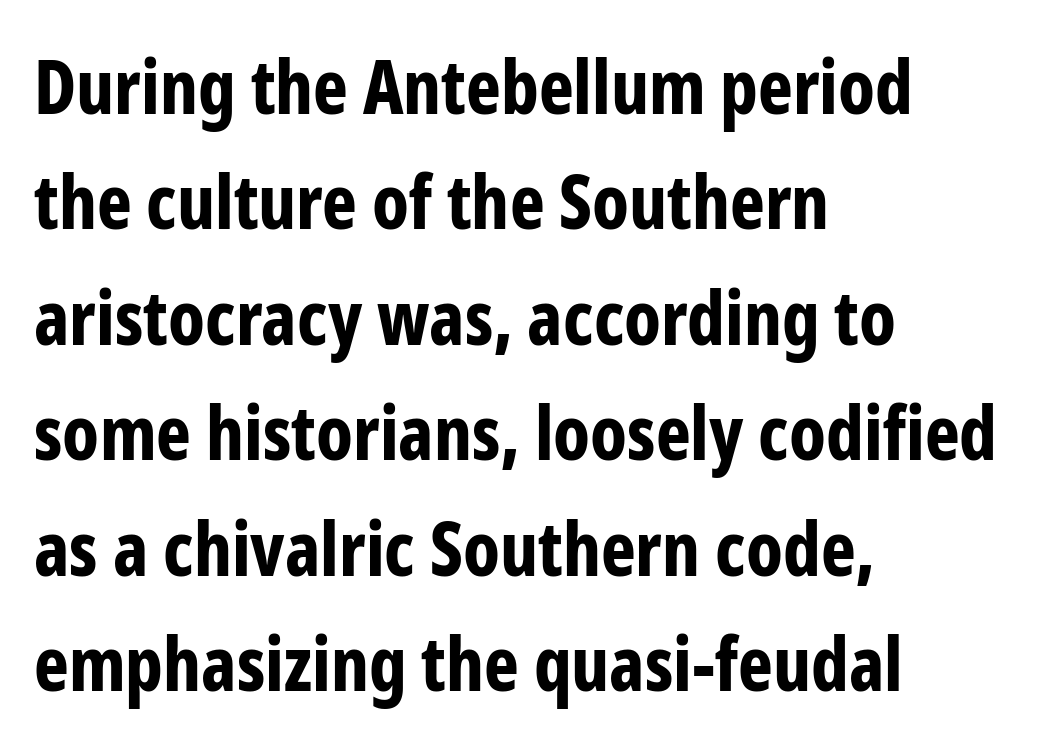
Glyph-to-glyph distance matches everyday printed text. Quick note: interline space is typical. Note the varied advance widths — an 'i' is clearly narrower than an 'm'. Which margin do the lines hug? The left one — the right edge is uneven. Characters remain perfectly vertical along every line. Nobody drew a line under any word here.
